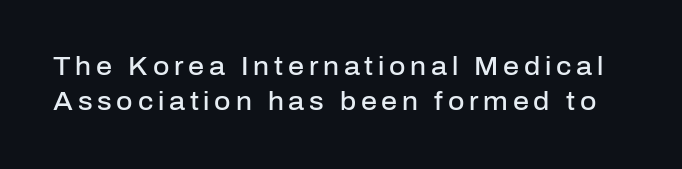
{"italic": "no", "bold": "semi", "underline": "no", "line_spacing": "normal", "line_spacing_ratio": 1.39, "glyph_px": 25}
